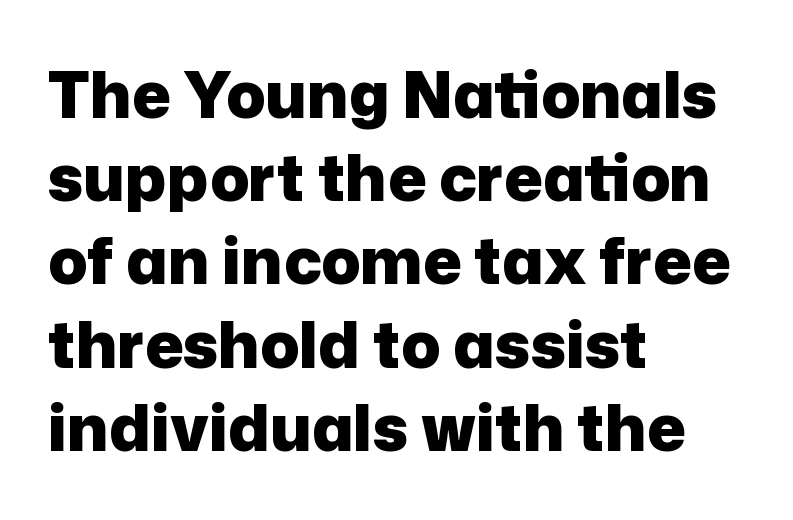
{"serif": "no", "italic": "no", "bold": "yes", "weight": "heavy", "width": "normal", "stroke_contrast": "low", "x_height": "medium", "monospaced": "no", "underline": "no", "align": "left", "line_spacing": "normal", "line_spacing_ratio": 1.3, "letter_spacing": "normal", "letter_spacing_em": 0.0, "glyph_px": 64}
